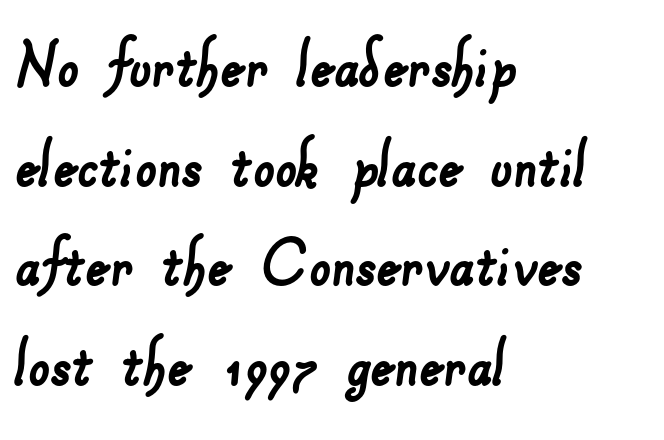
Q: Is the typeface a serif or a sans-serif typeface? A: Sans-serif.
Q: Is the text underlined? A: No.
Q: How is the paragraph aligned? A: Left-aligned.
Q: Is the spacing between letters normal or unusually wide? A: Normal.
Q: Is the spacing between lines tight, normal or loose? A: Normal.
Q: Width (condensed, normal, or wide)? A: Normal.
Q: Stroke contrast? A: Low.
Q: x-height? A: Small.
Q: Monospaced? A: No.
